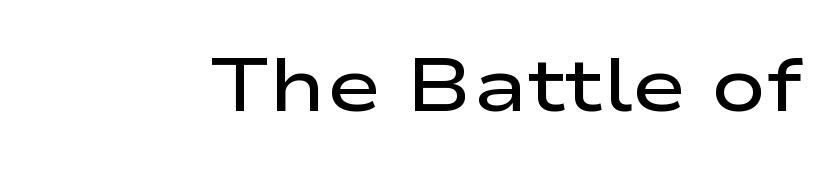
Q: Is the text bold? A: Semi-bold.
Q: Is the text italic (slanted)? A: No, it is upright.
Q: Is the typeface a serif or a sans-serif typeface? A: Sans-serif.
Q: Is the text underlined? A: No.
Q: Is the spacing between letters normal or unusually wide? A: Normal.
Q: Width (condensed, normal, or wide)? A: Wide.
Q: Stroke contrast? A: Low.
Q: x-height? A: Medium.
Q: Monospaced? A: No.
